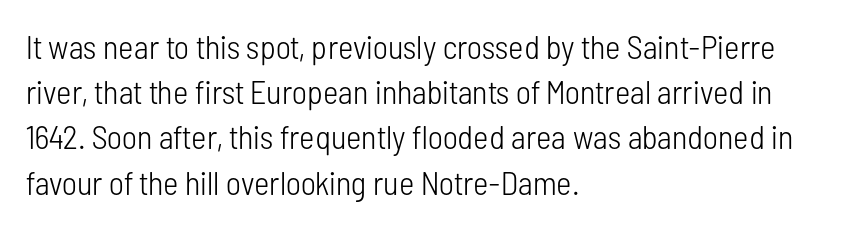
A typesetter would call this proportional, since set widths differ per character. No extra ink here — the face is not bold. The lines are quadded left. A bare baseline throughout the passage.
